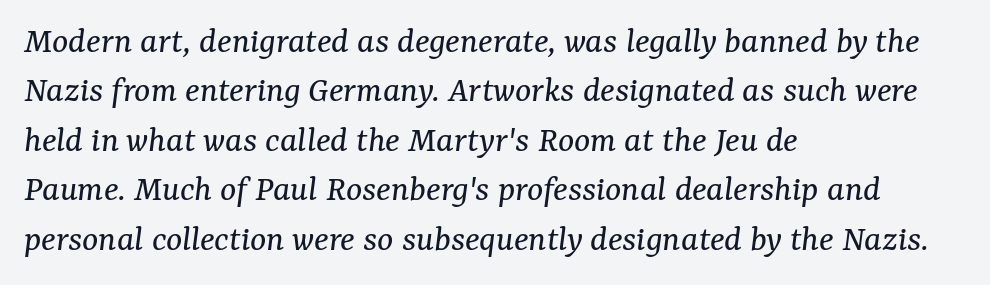
The image shows 38 px regular-weight serif type, italic (leaning right); set left-aligned, normal line spacing (1.3x), normal letter spacing, not underlined; medium stroke contrast and a medium x-height.
